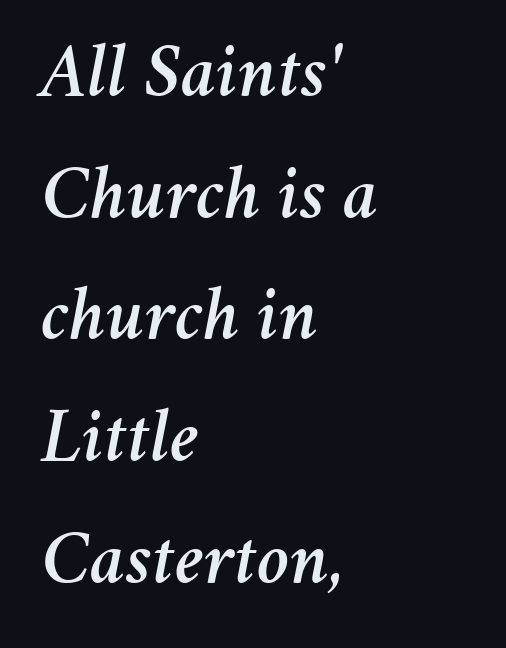
Q: Is the text italic (slanted)? A: Yes, it leans right by about 11 degrees.
Q: Is the text underlined? A: No.
Q: How is the paragraph aligned? A: Left-aligned.
Q: Is the spacing between letters normal or unusually wide? A: Normal.
Q: Is the spacing between lines tight, normal or loose? A: Normal.
Q: Width (condensed, normal, or wide)? A: Normal.
Q: Stroke contrast? A: Medium.
Q: x-height? A: Medium.
Q: Monospaced? A: No.
